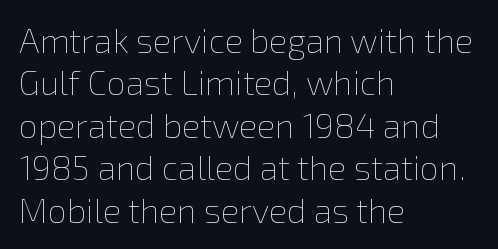
Q: Is the text bold? A: No.
Q: Is the text italic (slanted)? A: No, it is upright.
Q: Is the text underlined? A: No.
Q: How is the paragraph aligned? A: Left-aligned.
Q: Is the spacing between letters normal or unusually wide? A: Normal.
Q: Is the spacing between lines tight, normal or loose? A: Normal.
Q: Width (condensed, normal, or wide)? A: Normal.
Q: Stroke contrast? A: Low.
Q: x-height? A: Medium.
Q: Monospaced? A: No.
